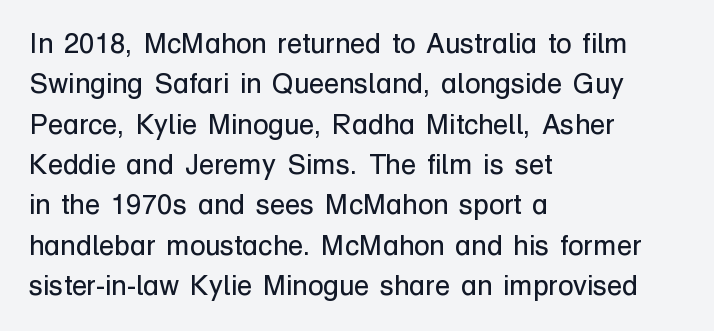
This sample is left-justified, so line endings fall wherever the words run out. Tracking value appears to be zero — textbook default spacing. Serifs: no, the terminals of the letterforms are clean. A light-to-regular cut is what we see here. The letters advance in unequal steps, a hallmark of proportional type.
